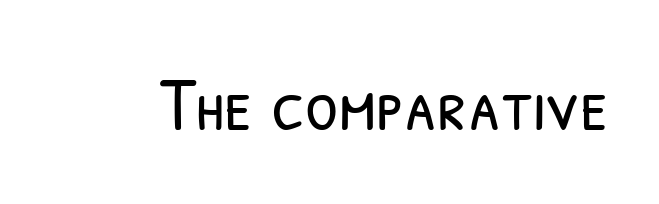
{"serif": "no", "bold": "no", "weight": "light", "width": "condensed", "stroke_contrast": "low", "x_height": "medium", "monospaced": "no", "underline": "no", "letter_spacing": "normal", "letter_spacing_em": 0.0, "glyph_px": 76}
